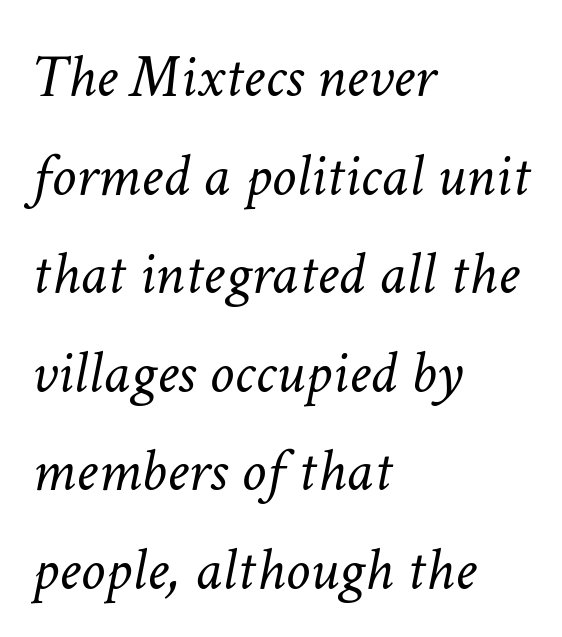
The image shows 62 px light type, italic (leaning right); set left-aligned, normal line spacing (1.59x), normal letter spacing, not underlined; low stroke contrast and a medium x-height.
